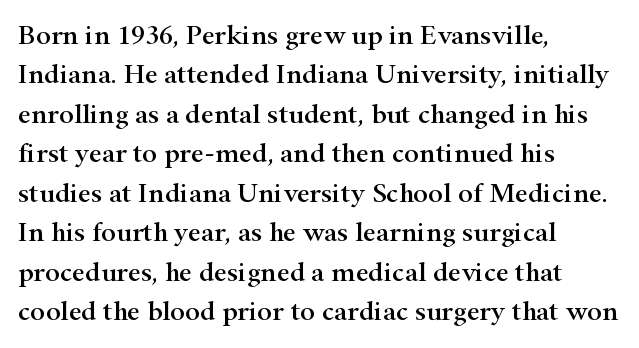
Q: Is the text italic (slanted)? A: No, it is upright.
Q: Is the typeface a serif or a sans-serif typeface? A: Serif.
Q: Is the text underlined? A: No.
Q: How is the paragraph aligned? A: Left-aligned.
Q: Is the spacing between letters normal or unusually wide? A: Normal.
Q: Is the spacing between lines tight, normal or loose? A: Normal.
Q: Width (condensed, normal, or wide)? A: Wide.
Q: Stroke contrast? A: High.
Q: x-height? A: Small.
Q: Monospaced? A: No.
